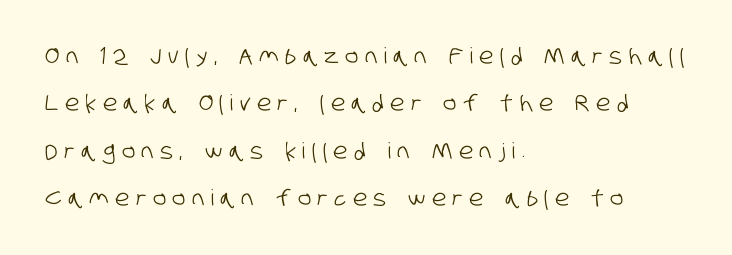
{"underline": "no", "align": "left", "line_spacing": "loose", "line_spacing_ratio": 2.15, "letter_spacing": "wide", "letter_spacing_em": 0.3, "glyph_px": 22}
